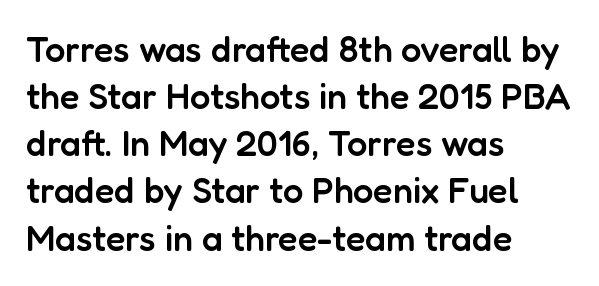
The rendering keeps characters at their native spacing. If you drew a line through each stem, it would be perfectly vertical. The rendering anchors every line to the left-hand side. This is the in-between weight designers call semibold or demi. Interline gaps are of average width in this sample. To sum up the face: it is a sans, with no serifs.
